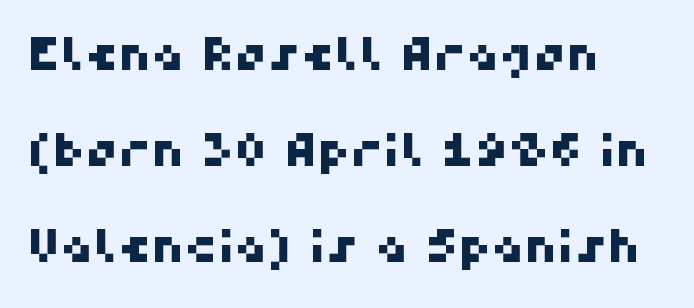
The image shows 46 px sans-serif type; set loose line spacing (2.09x), normal letter spacing, not underlined; high stroke contrast and a medium x-height.
